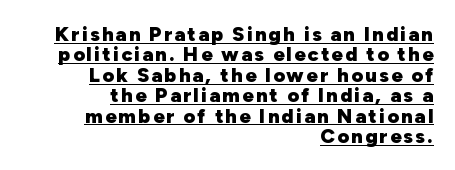
{"italic": "no", "bold": "yes", "underline": "yes", "align": "right", "line_spacing": "tight", "line_spacing_ratio": 1.02, "glyph_px": 20}
